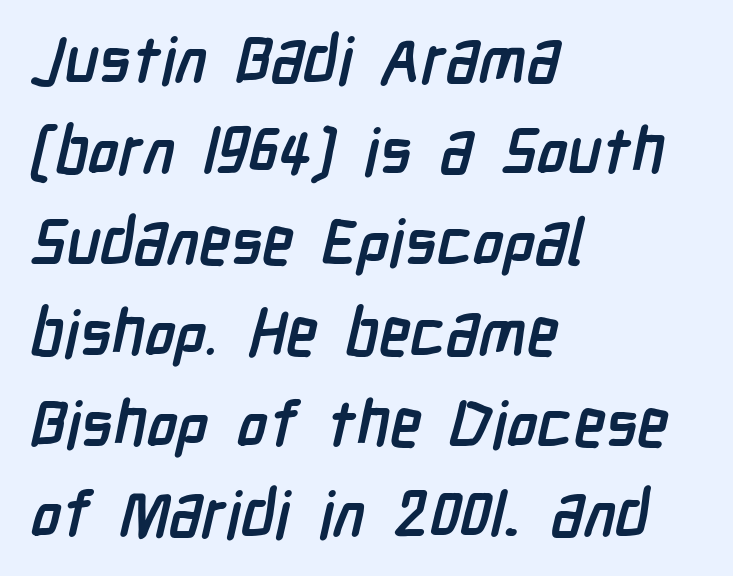
Q: Is the text bold? A: Yes.
Q: Is the typeface a serif or a sans-serif typeface? A: Sans-serif.
Q: Is the text underlined? A: No.
Q: How is the paragraph aligned? A: Left-aligned.
Q: Is the spacing between letters normal or unusually wide? A: Normal.
Q: Is the spacing between lines tight, normal or loose? A: Normal.
Q: Width (condensed, normal, or wide)? A: Condensed.
Q: Stroke contrast? A: Low.
Q: x-height? A: Medium.
Q: Monospaced? A: No.
